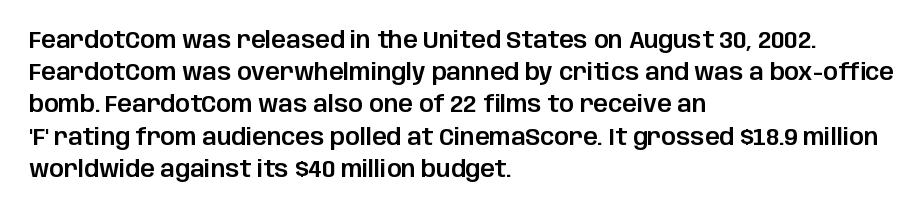
Does the leading feel generous? No, just average. The paragraph shown leans on its left margin. The string is rendered with underlining switched off. Here the glyphs are tracked normally, forming tight word shapes. The font's upright variant was chosen for this text.
